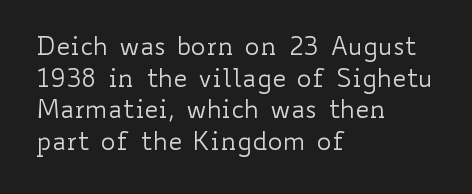
Q: Is the text bold? A: No.
Q: Is the text italic (slanted)? A: No, it is upright.
Q: Is the text underlined? A: No.
Q: How is the paragraph aligned? A: Left-aligned.
Q: Is the spacing between letters normal or unusually wide? A: Normal.
Q: Is the spacing between lines tight, normal or loose? A: Normal.
